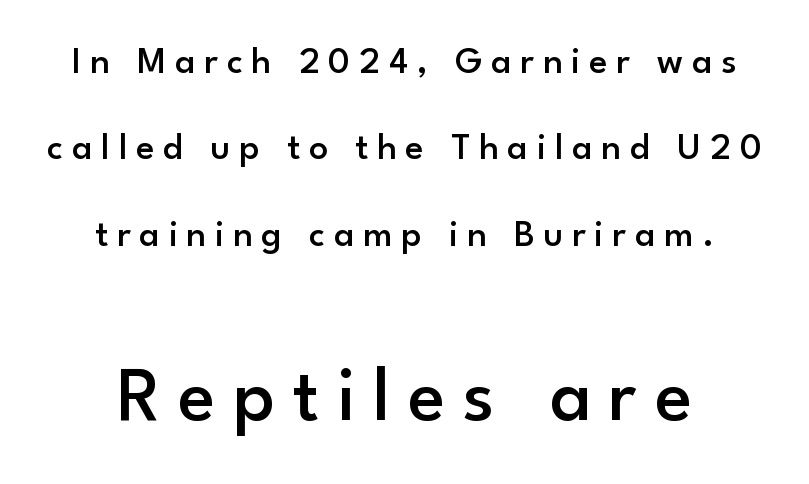
{"serif": "no", "italic": "no", "bold": "semi", "weight": "semibold", "width": "normal", "stroke_contrast": "low", "x_height": "small", "monospaced": "no", "underline": "no", "line_spacing": "loose", "line_spacing_ratio": 2.27, "letter_spacing": "wide", "letter_spacing_em": 0.23, "larger_block": "second", "size_ratio": 2.03, "glyph_px": 77}
